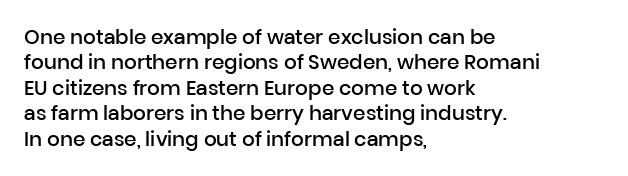
The image shows 20 px text type, upright; set left-aligned, normal line spacing (1.27x), normal letter spacing, not underlined.
